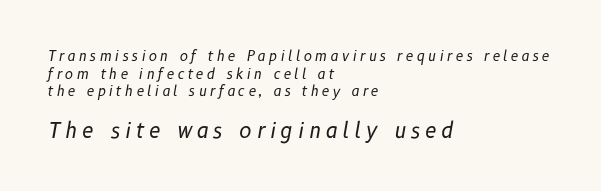
Weight: regular or lighter. The passage shown stacks its lines at a standard gap. The lettering tilts uniformly, giving the passage an italic look. Inter-character spacing is expanded well beyond the font's built-in metrics. In CSS terms this would be text-align: left.
